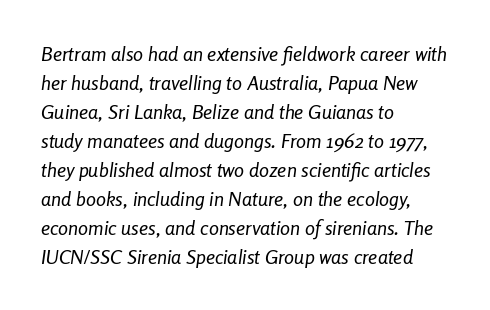
The ragged edge is on the right, which tells us the setting is flush left. Weight: regular or lighter. The designer left line spacing at the default. Unmarked baselines from the first word to the last.
